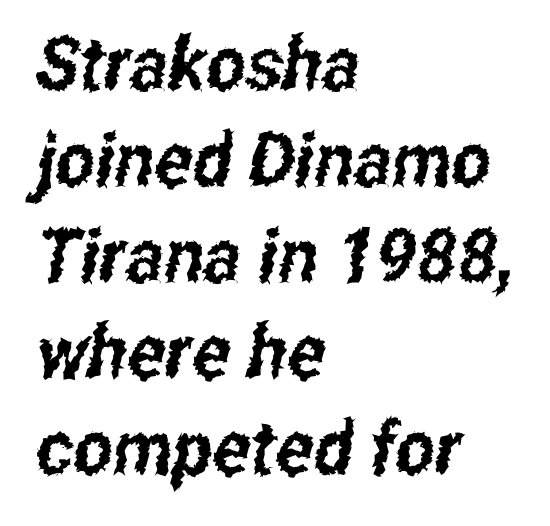
The image shows 75 px condensed sans-serif type; set left-aligned, normal line spacing (1.28x), normal letter spacing, not underlined; low stroke contrast and a medium x-height.
